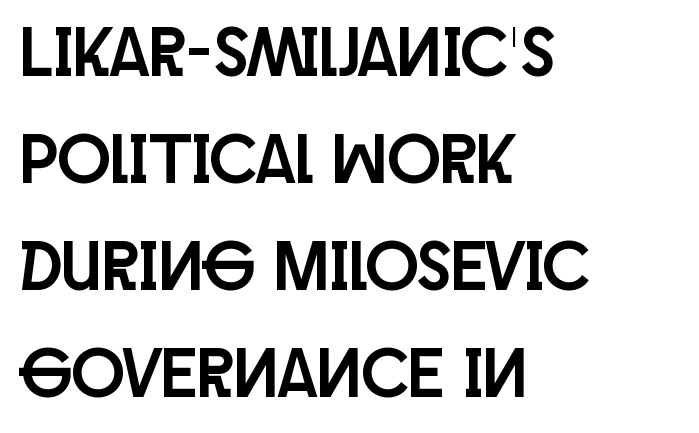
Does extra space separate the letters? No, they use regular spacing. The passage shown is typed in a proportional face where columns would drift. Underlining? Definitely not there. Casual observation: everything's shoved over to the left.
